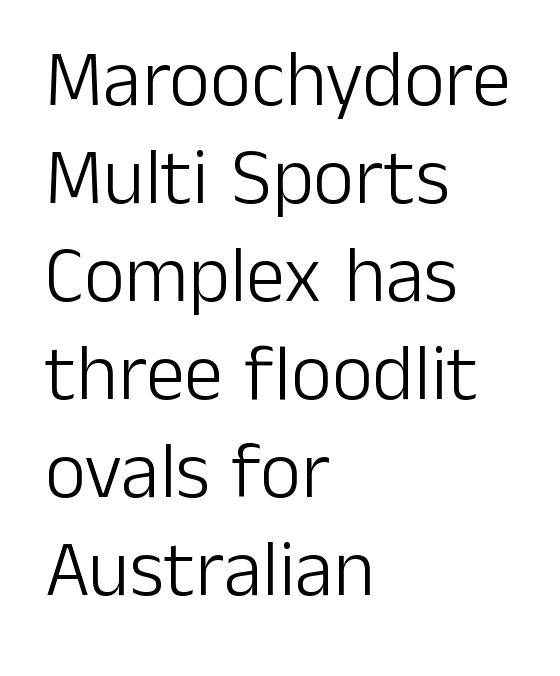
{"serif": "no", "italic": "no", "bold": "no", "weight": "light", "width": "normal", "stroke_contrast": "low", "x_height": "medium", "monospaced": "no", "underline": "no", "align": "left", "line_spacing_ratio": 1.24, "letter_spacing": "normal", "letter_spacing_em": 0.0, "glyph_px": 79}
